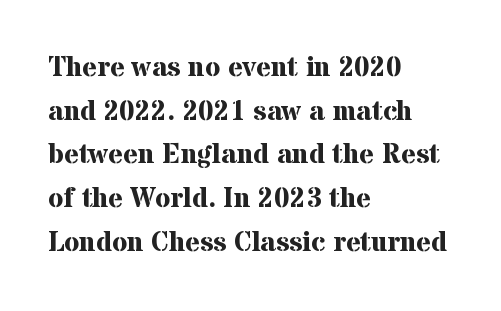
Notice how the stems are strictly vertical — no italics here. A typesetter would call this leading conventional body-copy spacing. Font category for this specimen: serif. Look at the stroke-to-counter ratio: heavy, a bold.
